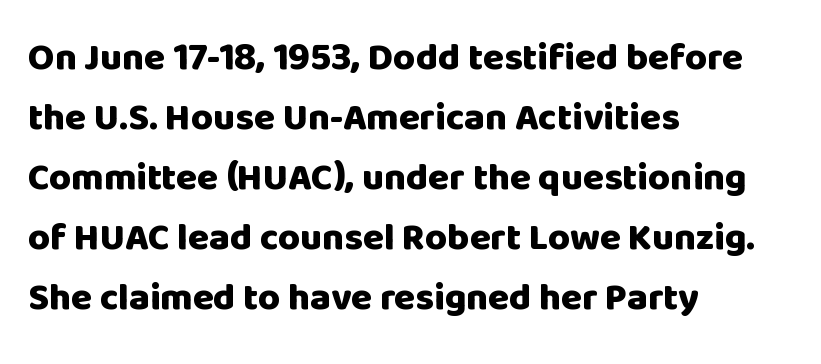
{"serif": "no", "italic": "no", "bold": "yes", "weight": "heavy", "width": "normal", "stroke_contrast": "low", "x_height": "large", "monospaced": "no", "underline": "no", "align": "left", "line_spacing": "normal", "line_spacing_ratio": 1.58, "letter_spacing": "normal", "letter_spacing_em": 0.0, "glyph_px": 38}
